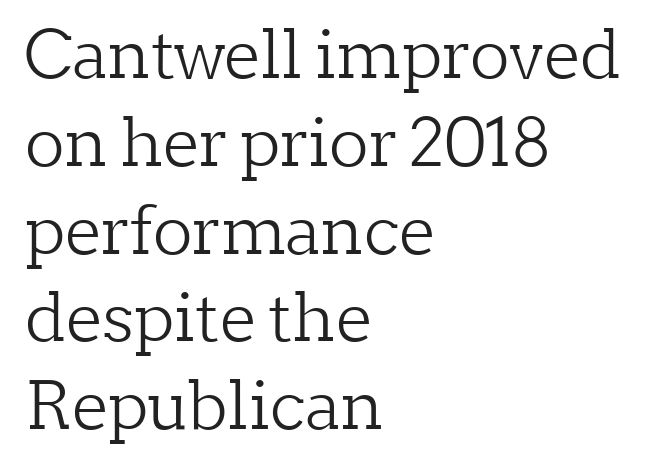
The image shows 66 px light serif type, upright; set left-aligned, normal line spacing (1.33x), normal letter spacing, not underlined; low stroke contrast and a medium x-height.
